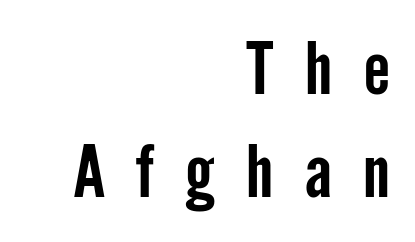
Q: Is the text italic (slanted)? A: No, it is upright.
Q: Is the typeface a serif or a sans-serif typeface? A: Sans-serif.
Q: Is the text underlined? A: No.
Q: How is the paragraph aligned? A: Right-aligned.
Q: Is the spacing between letters normal or unusually wide? A: Unusually wide.
Q: Is the spacing between lines tight, normal or loose? A: Normal.
Q: Width (condensed, normal, or wide)? A: Condensed.
Q: Stroke contrast? A: Low.
Q: x-height? A: Medium.
Q: Monospaced? A: No.
